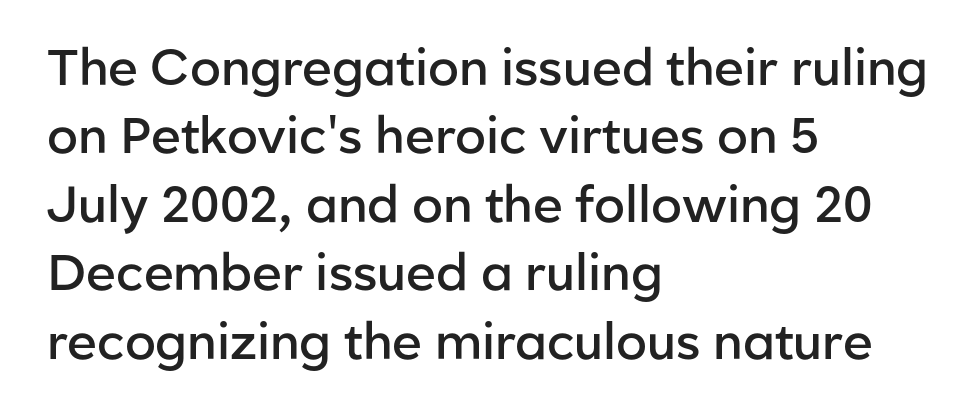
The image shows 50 px semibold sans-serif type, upright; set left-aligned, normal line spacing (1.37x), normal letter spacing, not underlined; low stroke contrast and a medium x-height.
